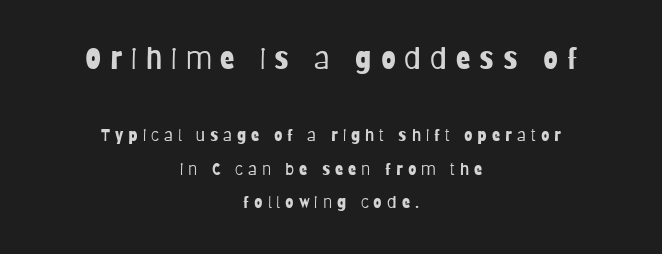
The image shows 30 px light, condensed sans-serif type, upright; set centered, loose line spacing (1.99x), unusually wide letter spacing (+0.29 em), not underlined; the first (top) block is 1.76x larger; low stroke contrast and a large x-height.
